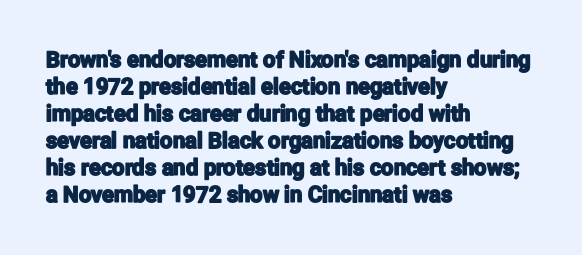
The horizontal fit of the characters is conventional and even. The typesetter chose a ragged-right arrangement here. Upright lettering throughout. The specimen omits any rule beneath the text block's lines.
